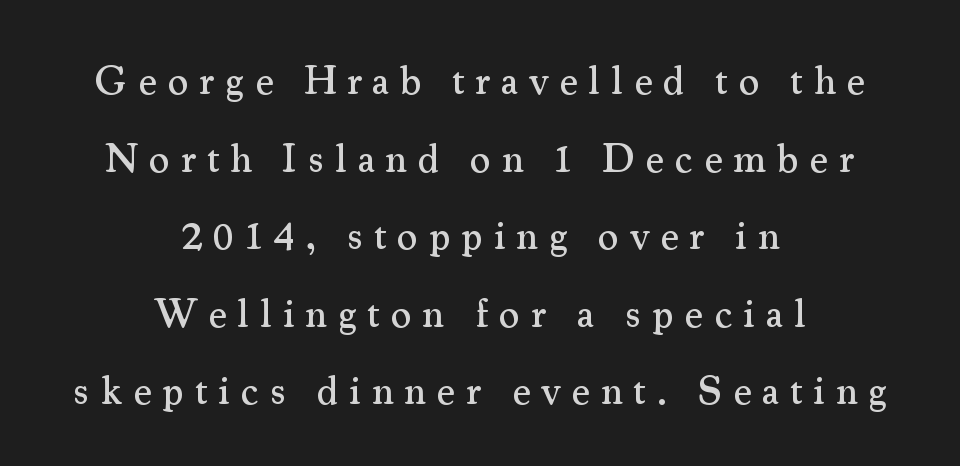
Look at the tracking — it's clearly loosened, letters drifting apart. Underlining? Definitely not there. The typography opts for an upright posture over an oblique one. Proportional: the letters do not fall into vertical columns. Successive baselines arrive slowly, with a big drop between each. Yep, those are serifs on the letters.
